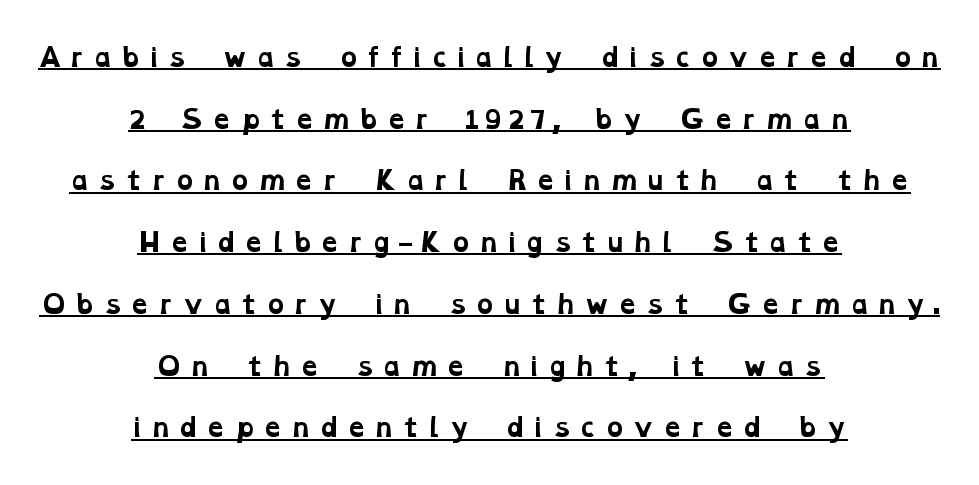
The image shows 25 px bold type; set centered, loose line spacing (2.47x), unusually wide letter spacing (+0.24 em), underlined.
